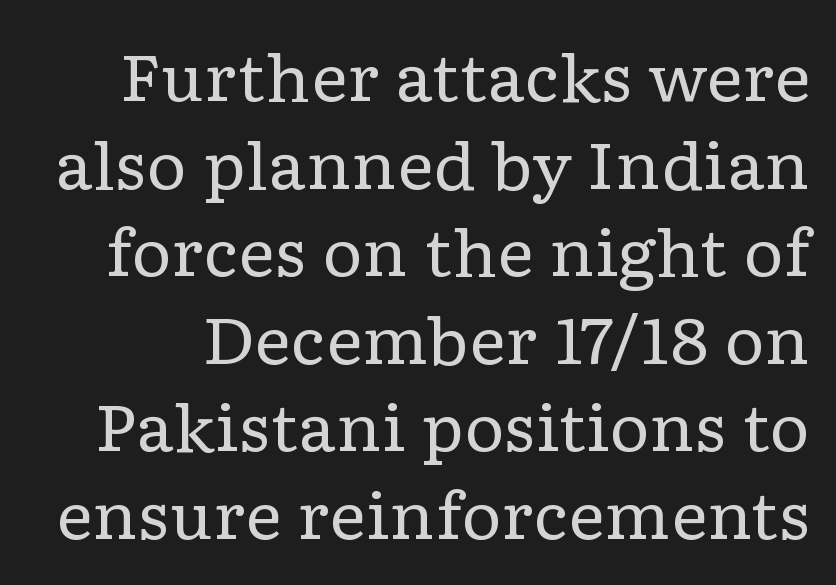
Q: Is the text bold? A: No.
Q: Is the text italic (slanted)? A: No, it is upright.
Q: Is the typeface a serif or a sans-serif typeface? A: Serif.
Q: Is the text underlined? A: No.
Q: Is the spacing between letters normal or unusually wide? A: Normal.
Q: Is the spacing between lines tight, normal or loose? A: Normal.
Q: Width (condensed, normal, or wide)? A: Wide.
Q: Stroke contrast? A: Low.
Q: x-height? A: Medium.
Q: Monospaced? A: No.
